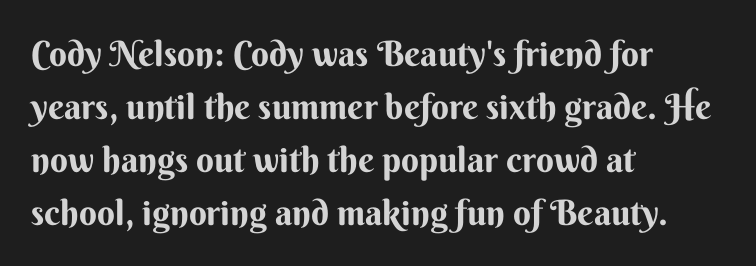
Q: Is the text bold? A: Yes.
Q: Is the text italic (slanted)? A: No, it is upright.
Q: Is the typeface a serif or a sans-serif typeface? A: Sans-serif.
Q: Is the text underlined? A: No.
Q: How is the paragraph aligned? A: Left-aligned.
Q: Is the spacing between letters normal or unusually wide? A: Normal.
Q: Is the spacing between lines tight, normal or loose? A: Normal.
Q: Width (condensed, normal, or wide)? A: Normal.
Q: Stroke contrast? A: Medium.
Q: x-height? A: Small.
Q: Monospaced? A: No.
